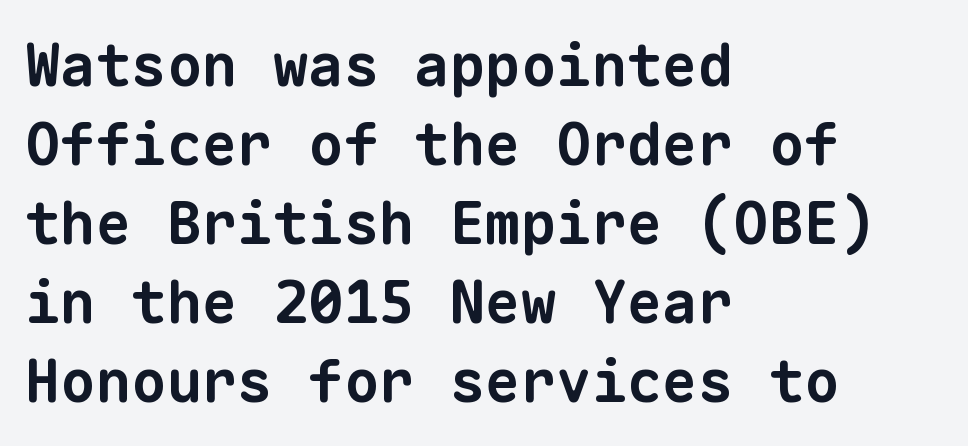
{"serif": "no", "bold": "yes", "weight": "bold", "width": "normal", "stroke_contrast": "low", "x_height": "medium", "monospaced": "yes", "underline": "no", "align": "left", "line_spacing": "normal", "line_spacing_ratio": 1.34, "letter_spacing": "normal", "letter_spacing_em": 0.0, "glyph_px": 59}
